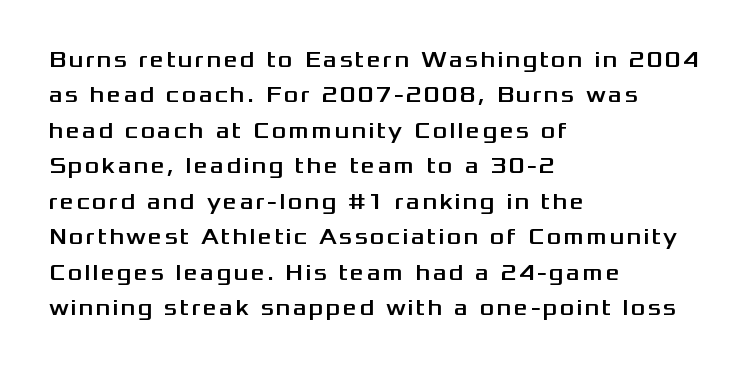
Q: Is the text italic (slanted)? A: No, it is upright.
Q: Is the text underlined? A: No.
Q: How is the paragraph aligned? A: Left-aligned.
Q: Is the spacing between lines tight, normal or loose? A: Normal.
